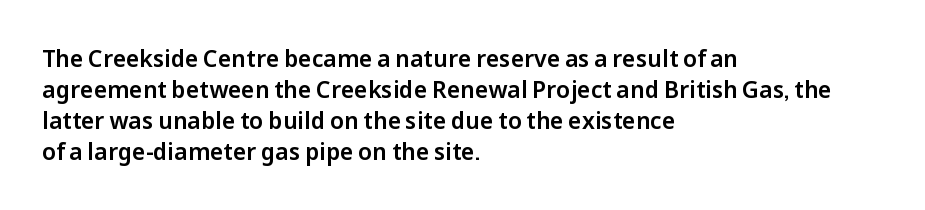
Q: Is the text italic (slanted)? A: No, it is upright.
Q: Is the text underlined? A: No.
Q: How is the paragraph aligned? A: Left-aligned.
Q: Is the spacing between letters normal or unusually wide? A: Normal.
Q: Is the spacing between lines tight, normal or loose? A: Normal.
